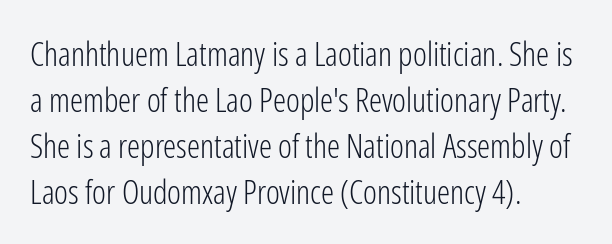
Q: Is the text bold? A: No.
Q: Is the text italic (slanted)? A: No, it is upright.
Q: Is the typeface a serif or a sans-serif typeface? A: Sans-serif.
Q: Is the text underlined? A: No.
Q: How is the paragraph aligned? A: Left-aligned.
Q: Is the spacing between letters normal or unusually wide? A: Normal.
Q: Is the spacing between lines tight, normal or loose? A: Normal.
Q: Width (condensed, normal, or wide)? A: Condensed.
Q: Stroke contrast? A: Low.
Q: x-height? A: Medium.
Q: Monospaced? A: No.
